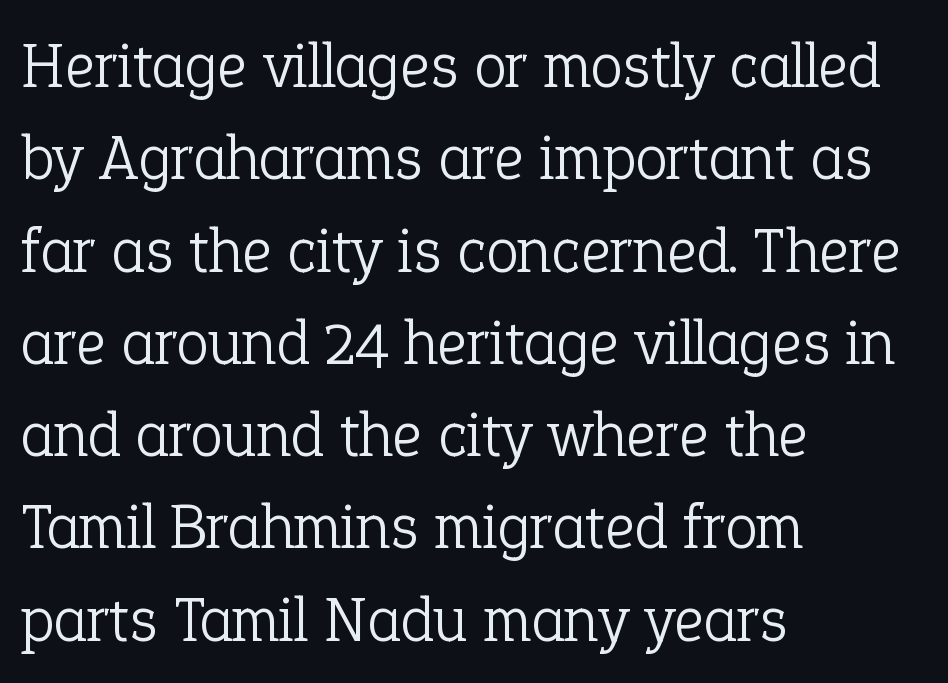
{"serif": "yes", "italic": "no", "bold": "no", "weight": "light", "width": "normal", "stroke_contrast": "low", "x_height": "medium", "monospaced": "no", "underline": "no", "align": "left", "line_spacing": "normal", "line_spacing_ratio": 1.42, "letter_spacing": "normal", "letter_spacing_em": 0.0, "glyph_px": 65}
